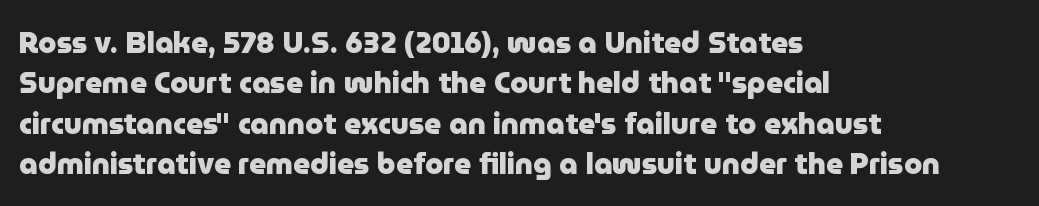
Tall strokes in this sample are plumb rather than angled. Do the characters align in a grid? No, the font is proportional. In terms of leading, this rendering sits right in the middle. Check under the words: just untouched page.
